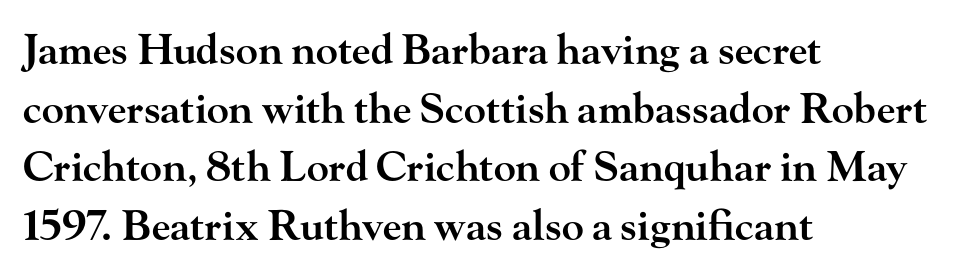
The image shows 41 px semibold, wide serif type, upright; set left-aligned, normal line spacing (1.43x), normal letter spacing, not underlined; high stroke contrast and a small x-height.
